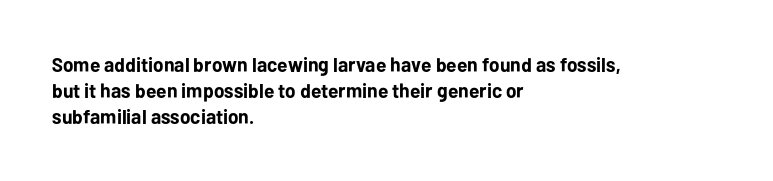
Leftover space on each line is placed entirely after the last word. Honestly, the row spacing looks completely unremarkable. This sample uses an upright cut, with every glyph sitting square on the baseline. A typesetter would call this zero additional tracking. Check the space under the baseline: it is left empty.
